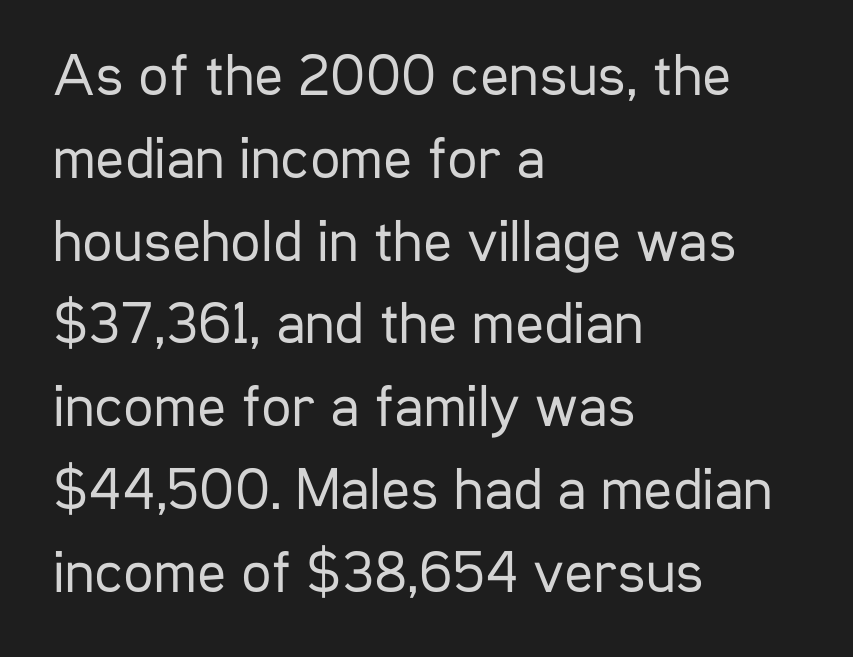
{"serif": "no", "italic": "no", "bold": "no", "weight": "regular", "width": "condensed", "stroke_contrast": "low", "x_height": "medium", "monospaced": "no", "underline": "no", "align": "left", "line_spacing": "normal", "line_spacing_ratio": 1.38, "letter_spacing": "normal", "letter_spacing_em": 0.0, "glyph_px": 60}
